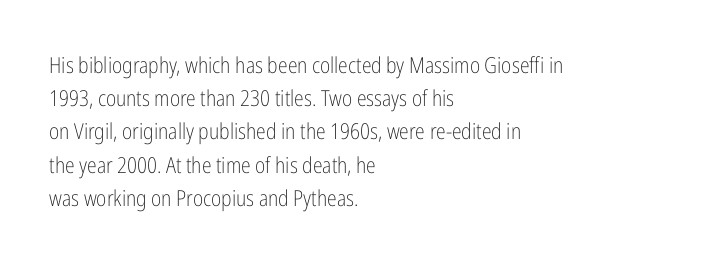
Q: Is the text bold? A: No.
Q: Is the text italic (slanted)? A: No, it is upright.
Q: Is the text underlined? A: No.
Q: How is the paragraph aligned? A: Left-aligned.
Q: Is the spacing between letters normal or unusually wide? A: Normal.
Q: Is the spacing between lines tight, normal or loose? A: Normal.
